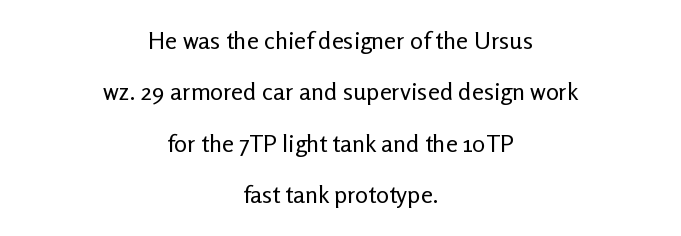
The image shows 24 px text type, upright; set centered, loose line spacing (2.14x), normal letter spacing, not underlined.
